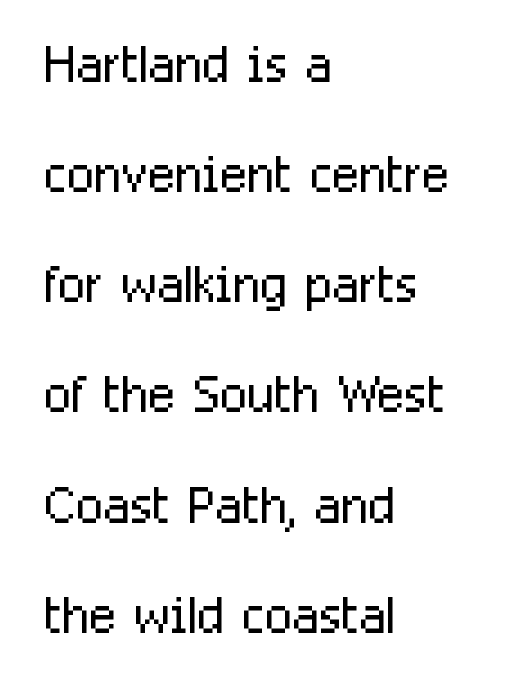
Between one letter and the next there's only the usual sliver of space. These lines stack with their left ends in a neat column. How would I describe the line gaps? Plain and ordinary. Font category for this specimen: sans-serif. The font's upright variant was chosen for this text. Just letters on the line, the space beneath them empty.
